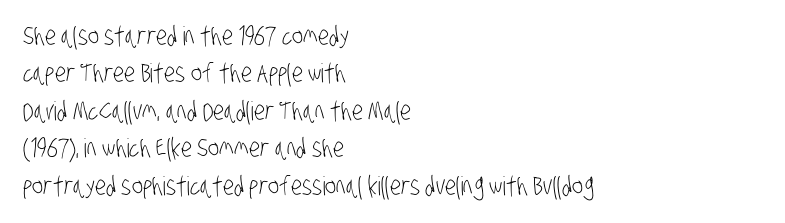
Q: Is the text bold? A: No.
Q: Is the text underlined? A: No.
Q: How is the paragraph aligned? A: Left-aligned.
Q: Is the spacing between letters normal or unusually wide? A: Normal.
Q: Is the spacing between lines tight, normal or loose? A: Normal.
